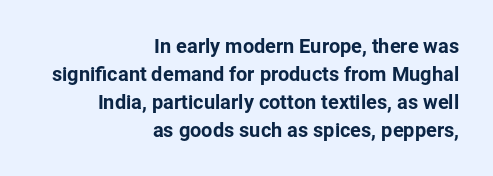
The image shows 20 px text type, upright; set right-aligned, normal line spacing (1.4x), normal letter spacing, not underlined.
